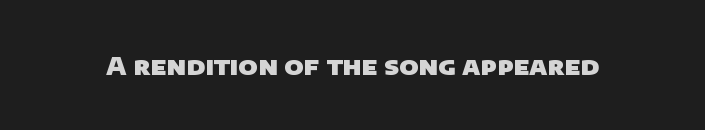
{"bold": "yes", "underline": "no", "letter_spacing": "normal", "letter_spacing_em": 0.0, "glyph_px": 25}
